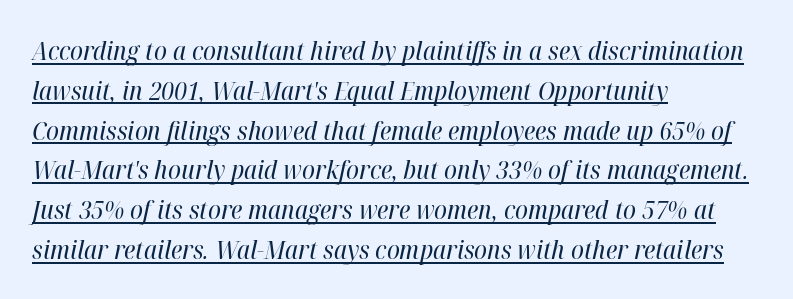
This is underlined copy, the kind a proofreader might mark for attention. Baseline-to-baseline distance is the conventional proportion of letter height. Line beginnings align vertically; line endings do not. In terms of posture, this sample is oblique. No heavy texture on the line: the type isn't bold.
